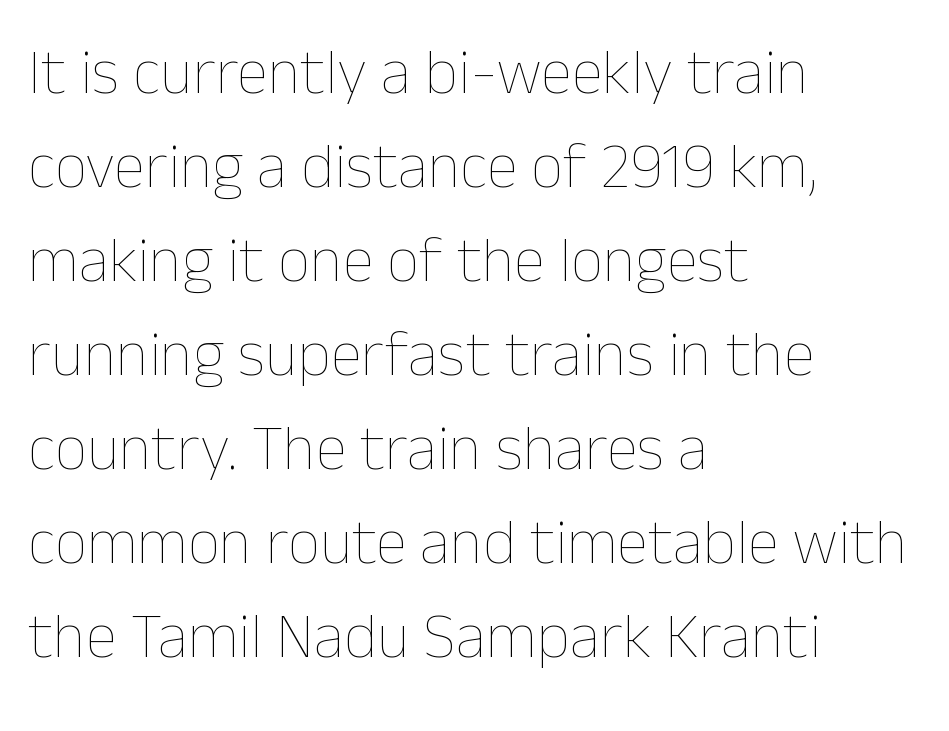
Q: Is the text bold? A: No.
Q: Is the text italic (slanted)? A: No, it is upright.
Q: Is the text underlined? A: No.
Q: How is the paragraph aligned? A: Left-aligned.
Q: Is the spacing between letters normal or unusually wide? A: Normal.
Q: Is the spacing between lines tight, normal or loose? A: Normal.
Q: Width (condensed, normal, or wide)? A: Normal.
Q: Stroke contrast? A: Low.
Q: x-height? A: Medium.
Q: Monospaced? A: No.
